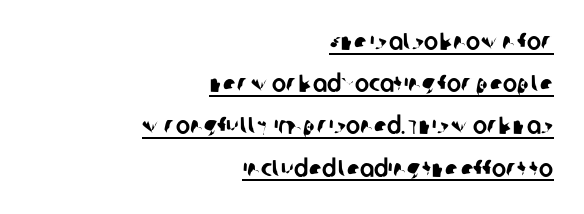
Q: Is the text underlined? A: Yes.
Q: How is the paragraph aligned? A: Right-aligned.
Q: Is the spacing between letters normal or unusually wide? A: Normal.
